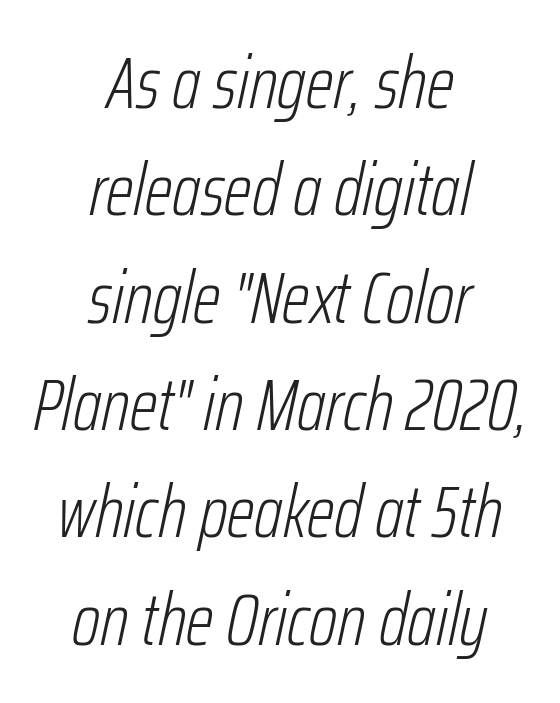
{"italic": "yes", "lean": "right", "slant_degrees": 12, "bold": "no", "weight": "light", "width": "condensed", "stroke_contrast": "low", "x_height": "medium", "monospaced": "no", "underline": "no", "align": "center", "line_spacing": "normal", "line_spacing_ratio": 1.47, "letter_spacing": "normal", "letter_spacing_em": 0.0, "glyph_px": 73}
